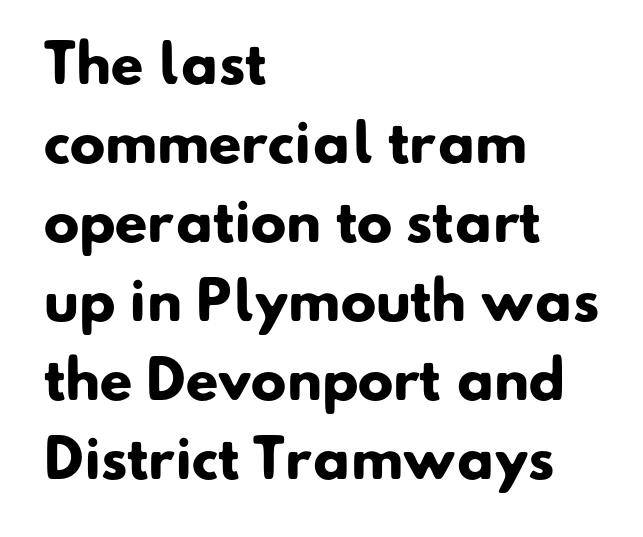
Q: Is the text bold? A: Yes.
Q: Is the typeface a serif or a sans-serif typeface? A: Sans-serif.
Q: Is the text underlined? A: No.
Q: How is the paragraph aligned? A: Left-aligned.
Q: Is the spacing between letters normal or unusually wide? A: Normal.
Q: Is the spacing between lines tight, normal or loose? A: Normal.
Q: Width (condensed, normal, or wide)? A: Normal.
Q: Stroke contrast? A: Low.
Q: x-height? A: Small.
Q: Monospaced? A: No.
